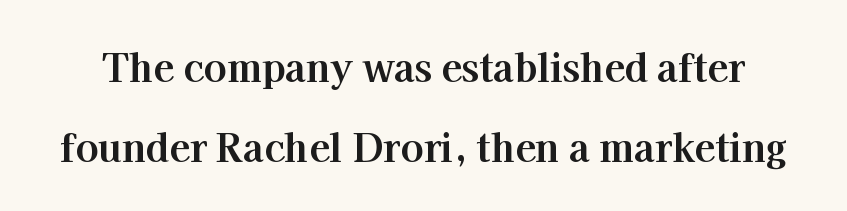
Look at the stroke-to-counter ratio: heavy, a bold. Is the letter spacing exaggerated? No — it looks like the ordinary default. The leading is generous, giving the passage an open texture. The glyphs in this specimen are seriffed.
